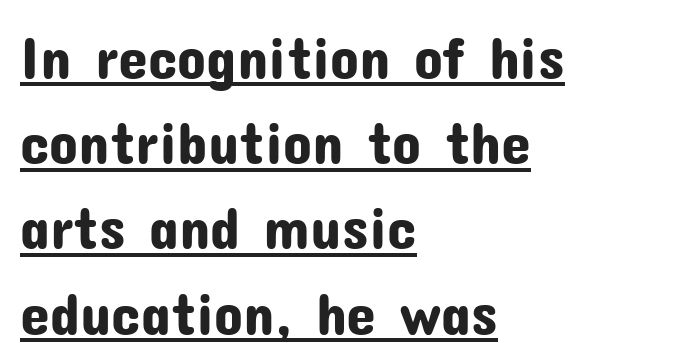
Summary of vertical rhythm: regular, with standard interline spacing. You can tell it's not italic because the verticals are truly vertical. Inter-character spacing is left at the font's built-in metrics. The paragraph has a hard left edge and a soft right edge. Font category for this specimen: sans-serif.
